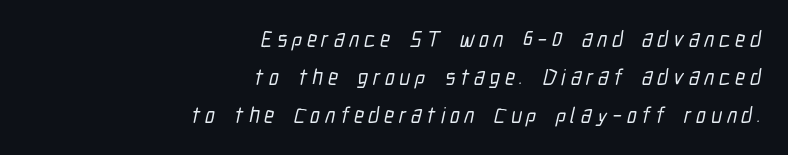
The ragged edge is on the left, which tells us the setting is flush right. Words float on clear page, feet unadorned. A typesetter would call this heavily tracked-out type.
